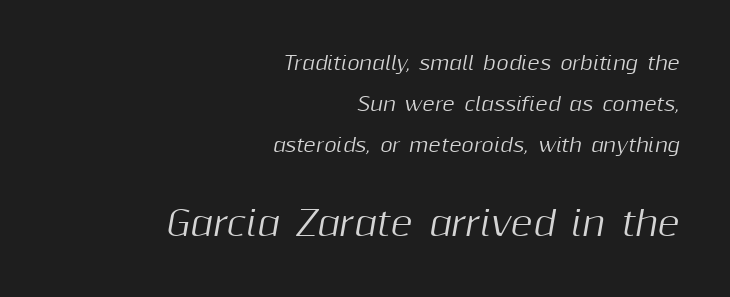
Q: Is the text italic (slanted)? A: Yes, it leans right by about 10 degrees.
Q: Is the text underlined? A: No.
Q: How is the paragraph aligned? A: Right-aligned.
Q: Is the spacing between letters normal or unusually wide? A: Normal.
Q: Is the spacing between lines tight, normal or loose? A: Loose.
Q: Which block of text is set in a larger size, the first (top) or the second (bottom)? A: The second (bottom) one.
Q: Width (condensed, normal, or wide)? A: Normal.
Q: Stroke contrast? A: Medium.
Q: x-height? A: Medium.
Q: Monospaced? A: No.
